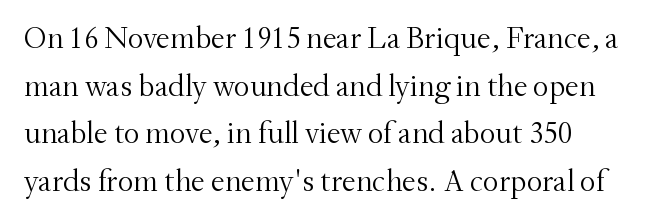
Lines of text with bare space underneath. Italic? Not at all — the glyphs are vertical. These lines are rendered in a variable-pitch font. Tracking here is standard; glyphs follow each other at the usual distance. The font family rendered here belongs to the serif group. The block of text has a typical density, with ordinary space between rows.
